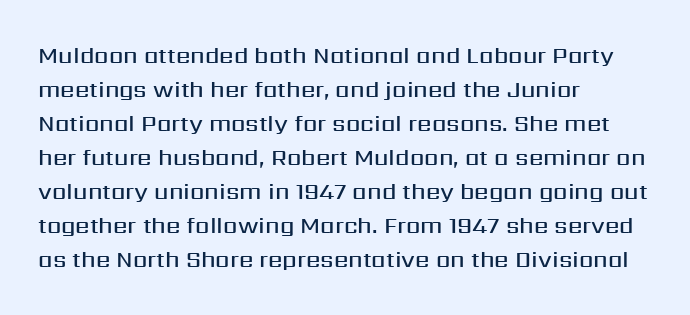
Q: Is the text bold? A: Semi-bold.
Q: Is the text italic (slanted)? A: No, it is upright.
Q: Is the text underlined? A: No.
Q: How is the paragraph aligned? A: Left-aligned.
Q: Is the spacing between letters normal or unusually wide? A: Normal.
Q: Is the spacing between lines tight, normal or loose? A: Normal.
